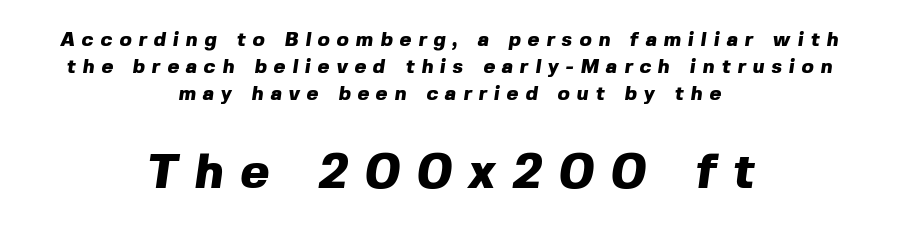
Q: Is the text bold? A: Yes.
Q: Is the typeface a serif or a sans-serif typeface? A: Sans-serif.
Q: Is the text underlined? A: No.
Q: How is the paragraph aligned? A: Centered.
Q: Is the spacing between letters normal or unusually wide? A: Unusually wide.
Q: Is the spacing between lines tight, normal or loose? A: Normal.
Q: Which block of text is set in a larger size, the first (top) or the second (bottom)? A: The second (bottom) one.
Q: Width (condensed, normal, or wide)? A: Normal.
Q: x-height? A: Medium.
Q: Monospaced? A: No.
